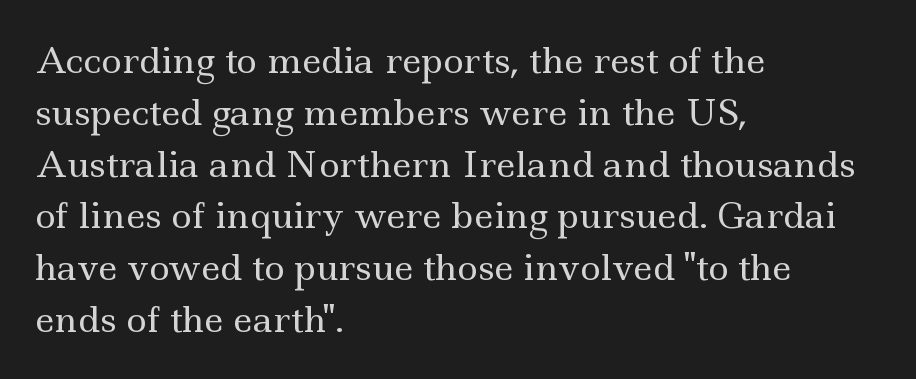
The glyphs in this specimen are seriffed. Each new line begins a customary step beneath the previous one. These lines are rendered in a variable-pitch font. The paragraph shown leans on its left margin.
